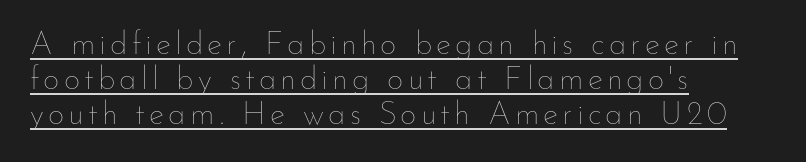
Looks like regular typesetting: each glyph gets only the width it needs. The glyphs are accompanied by a horizontal stroke just below them. Is this a heavy cut? Hardly; it is regular or lighter. The letters stand straight up with perfectly vertical stems.
